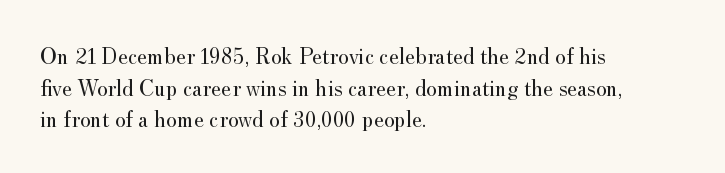
The strokes are not fattened; the text isn't bold. Beneath every word, the page is bare. Every row of glyphs begins at an identical x-position on the left. In terms of posture, this sample is upright.
